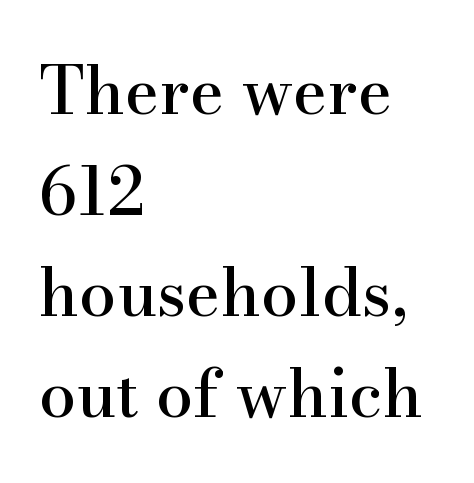
The passage shown has conventional tracking throughout. Only glyphs here, with clear space below each row. Varying glyph widths throughout — classic text-font behaviour. Tall strokes in this sample are plumb rather than angled.
